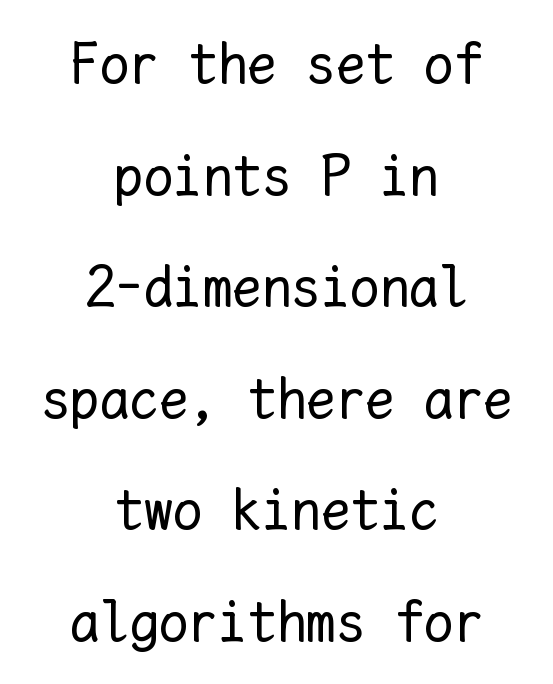
The image shows 59 px regular-weight type, upright, monospaced; set centered, line spacing 1.89x, normal letter spacing, not underlined; low stroke contrast and a medium x-height.
